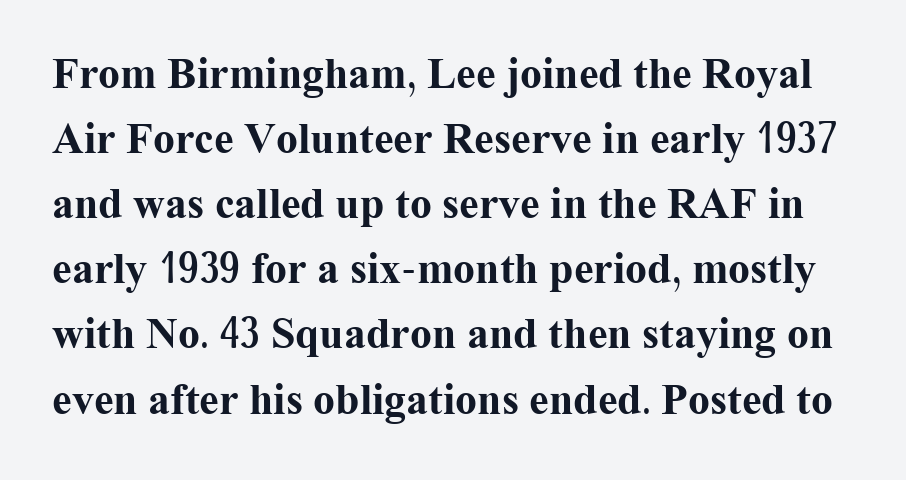
{"serif": "yes", "italic": "no", "bold": "yes", "weight": "bold", "width": "normal", "stroke_contrast": "medium", "x_height": "medium", "monospaced": "no", "underline": "no", "line_spacing": "normal", "line_spacing_ratio": 1.48, "letter_spacing": "normal", "letter_spacing_em": 0.0, "glyph_px": 44}
